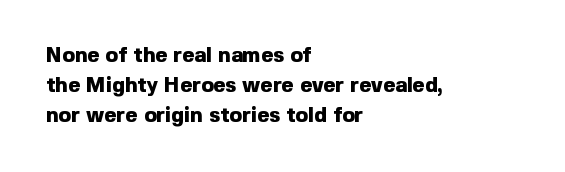
A bare baseline throughout the passage. Heavy-handed strokes throughout: this text is bold. Style check: upright. The setting favours the left margin, as ordinary paragraphs usually do. How are the letters spaced? Ordinarily, with no added tracking.
